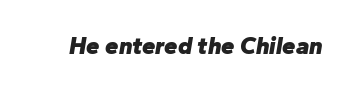
{"italic": "yes", "lean": "right", "slant_degrees": 10, "bold": "yes", "underline": "no", "letter_spacing": "normal", "letter_spacing_em": 0.0, "glyph_px": 24}
